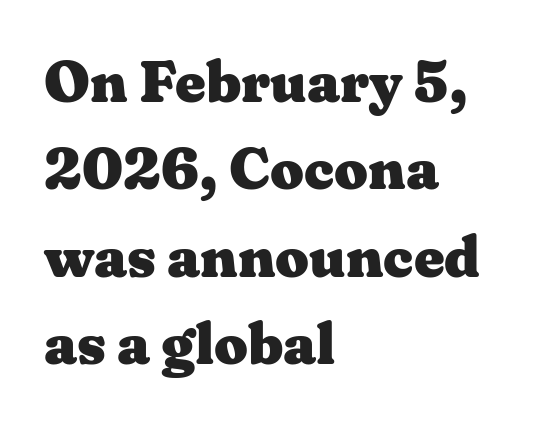
Q: Is the text bold? A: Yes.
Q: Is the text italic (slanted)? A: No, it is upright.
Q: Is the typeface a serif or a sans-serif typeface? A: Serif.
Q: Is the text underlined? A: No.
Q: How is the paragraph aligned? A: Left-aligned.
Q: Is the spacing between letters normal or unusually wide? A: Normal.
Q: Is the spacing between lines tight, normal or loose? A: Normal.
Q: Width (condensed, normal, or wide)? A: Wide.
Q: Stroke contrast? A: Medium.
Q: x-height? A: Medium.
Q: Monospaced? A: No.
